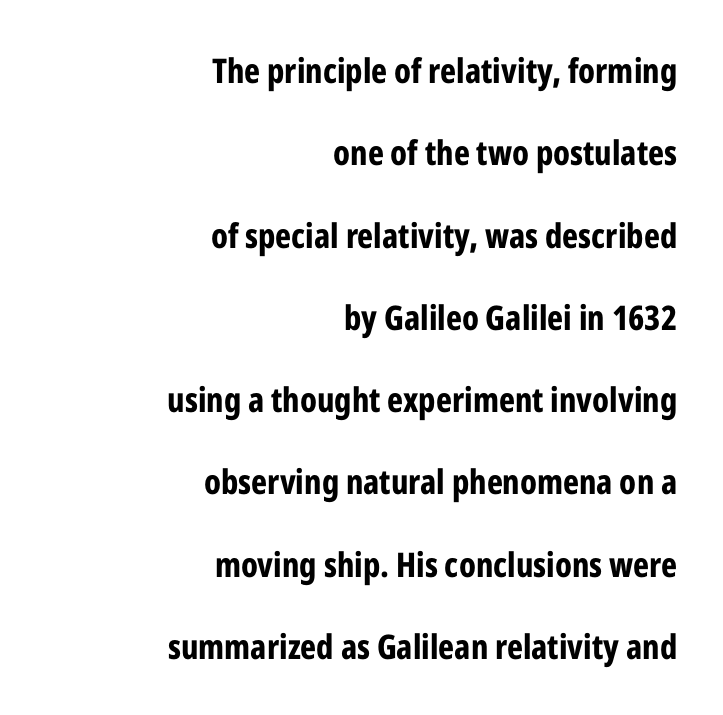
The image shows 34 px bold, condensed sans-serif type, upright; set right-aligned, loose line spacing (2.42x), normal letter spacing, not underlined; low stroke contrast and a medium x-height.
